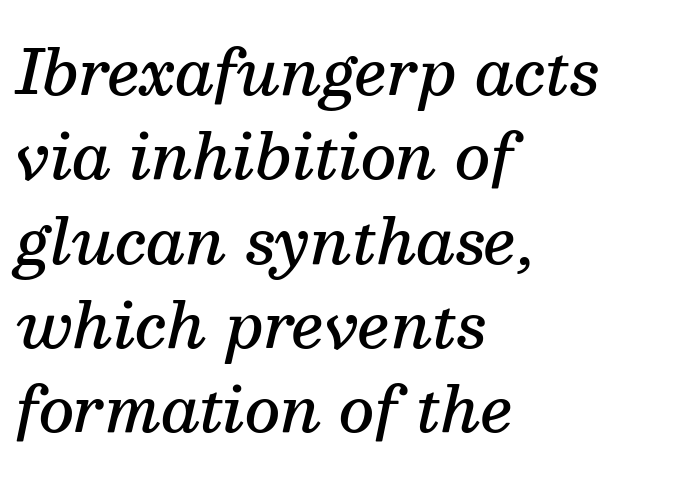
Q: Is the text bold? A: Semi-bold.
Q: Is the text italic (slanted)? A: Yes, it leans right by about 13 degrees.
Q: Is the typeface a serif or a sans-serif typeface? A: Serif.
Q: Is the text underlined? A: No.
Q: How is the paragraph aligned? A: Left-aligned.
Q: Is the spacing between letters normal or unusually wide? A: Normal.
Q: Is the spacing between lines tight, normal or loose? A: Normal.
Q: Width (condensed, normal, or wide)? A: Normal.
Q: Stroke contrast? A: Medium.
Q: x-height? A: Medium.
Q: Monospaced? A: No.
